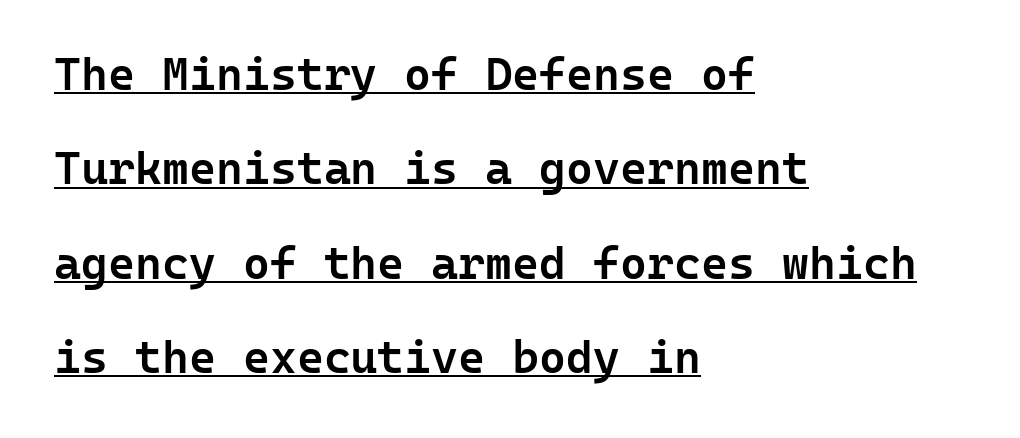
Q: Is the text bold? A: Semi-bold.
Q: Is the text italic (slanted)? A: No, it is upright.
Q: Is the typeface a serif or a sans-serif typeface? A: Sans-serif.
Q: Is the text underlined? A: Yes.
Q: How is the paragraph aligned? A: Left-aligned.
Q: Is the spacing between letters normal or unusually wide? A: Normal.
Q: Is the spacing between lines tight, normal or loose? A: Loose.
Q: Width (condensed, normal, or wide)? A: Normal.
Q: Stroke contrast? A: Low.
Q: x-height? A: Medium.
Q: Monospaced? A: Yes.
